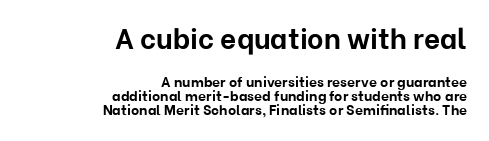
{"serif": "no", "italic": "no", "bold": "yes", "weight": "bold", "width": "normal", "stroke_contrast": "low", "x_height": "medium", "monospaced": "no", "underline": "no", "align": "right", "line_spacing": "tight", "line_spacing_ratio": 1.01, "letter_spacing": "normal", "letter_spacing_em": 0.0, "larger_block": "first", "size_ratio": 2.0, "glyph_px": 28}
